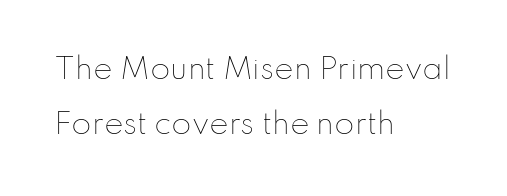
The image shows 29 px thin type, upright; set left-aligned, line spacing 1.89x, normal letter spacing, not underlined; low stroke contrast and a small x-height.
